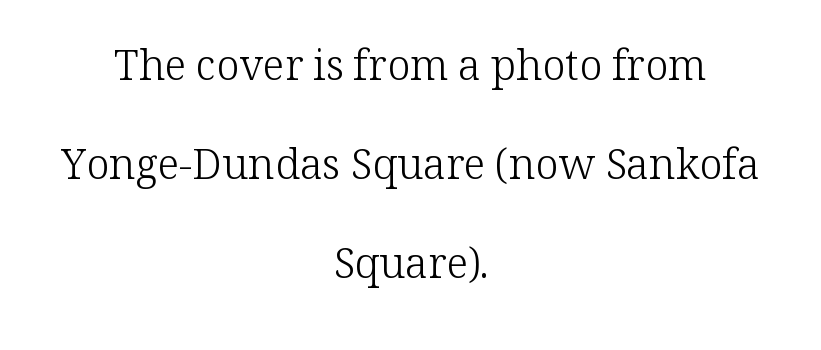
The image shows 42 px light serif type, upright; set centered, loose line spacing (2.36x), normal letter spacing, not underlined; low stroke contrast and a medium x-height.
